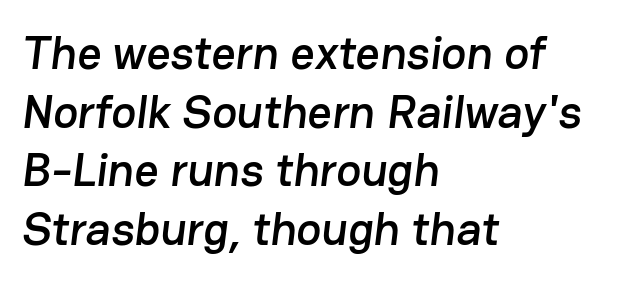
The image shows 47 px sans-serif type; set left-aligned, normal line spacing (1.25x), normal letter spacing, not underlined; low stroke contrast and a medium x-height.
